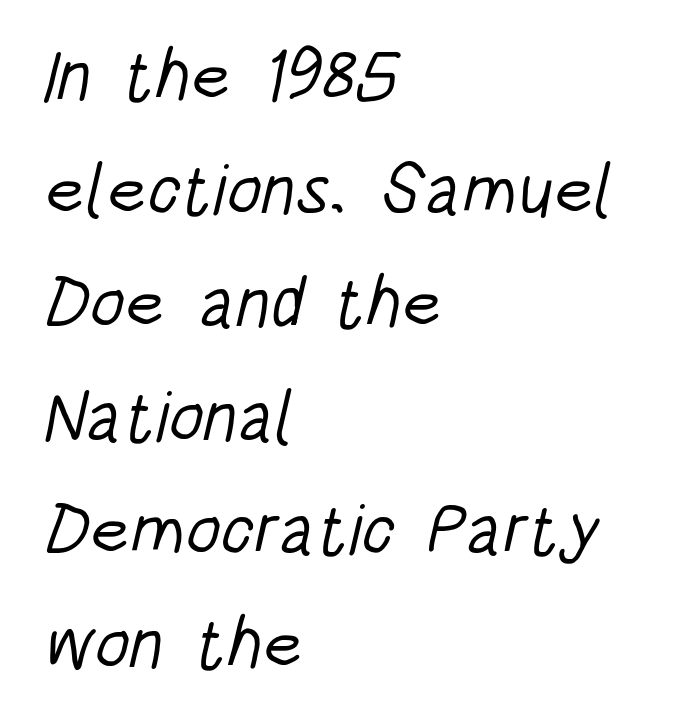
Is the letter spacing exaggerated? No — it looks like the ordinary default. Serifs: no, the terminals of the letterforms are clean. Type without underlining. In terms of leading, this rendering sits right in the middle. This rendering uses left alignment, leaving the right contour irregular.
